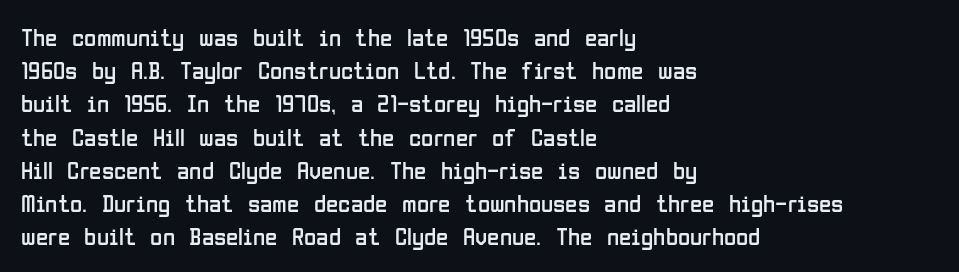
The image shows 25 px text type, upright; set left-aligned, normal line spacing (1.33x), normal letter spacing, not underlined.
